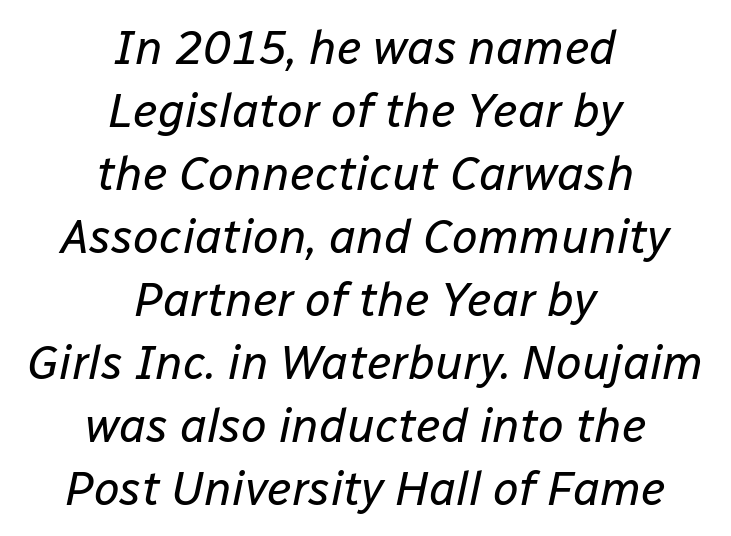
The lines in this sample share a center point and differ in where they start and stop. Characters follow at the spacing the type designer built in. Summary of vertical rhythm: regular, with standard interline spacing. Do the characters align in a grid? No, the font is proportional. Plain, unruled lines of type.
